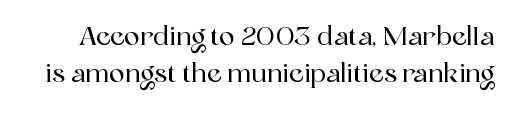
One glance says typical: line gaps are just what's usual. Check the space under the baseline: it is left empty. Inter-character spacing is left at the font's built-in metrics. Tall strokes in this sample are plumb rather than angled.
